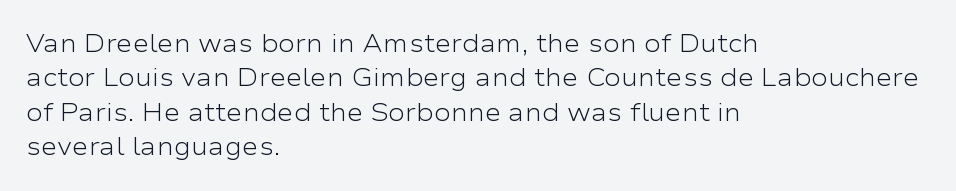
The image shows 25 px text type, upright; set left-aligned, normal line spacing (1.38x), normal letter spacing, not underlined.
